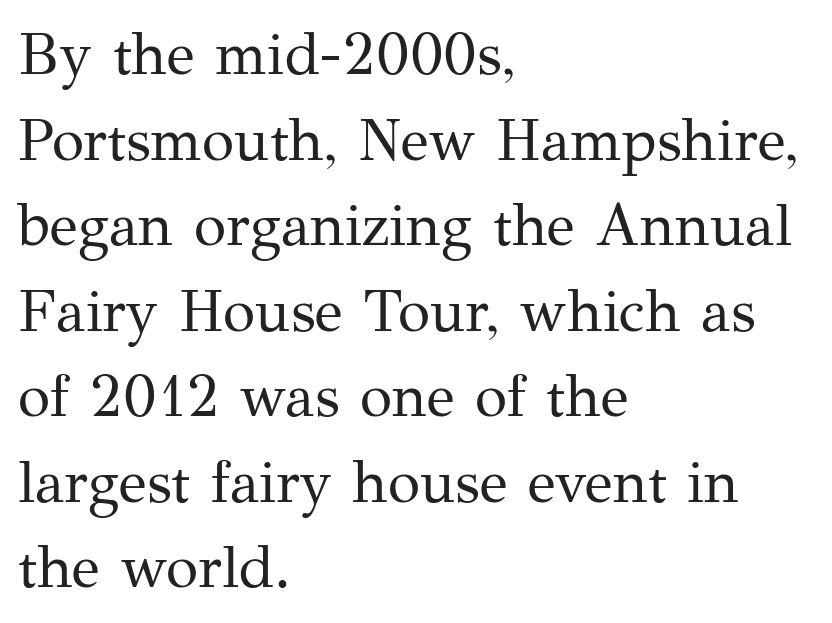
The image shows 59 px regular-weight serif type, upright; set left-aligned, normal line spacing (1.45x), normal letter spacing, not underlined; medium stroke contrast and a medium x-height.
